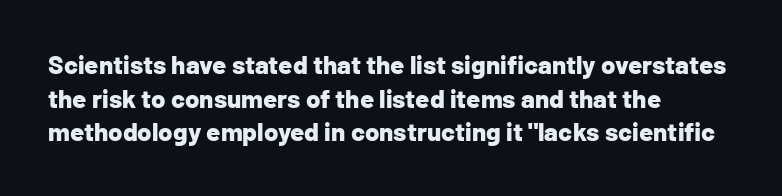
{"italic": "no", "bold": "yes", "underline": "no", "align": "left", "line_spacing": "normal", "line_spacing_ratio": 1.29, "letter_spacing": "normal", "letter_spacing_em": 0.0, "glyph_px": 26}
